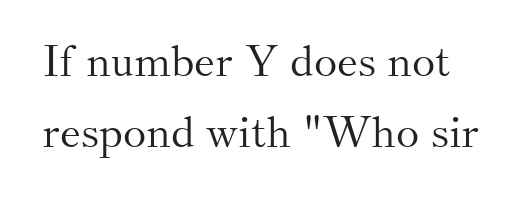
Bare-footed words on every line. It's the straight-up-and-down kind of type. Tracking value appears to be zero — textbook default spacing. Vertically, the passage feels balanced, rows spaced as you'd expect. The font family rendered here belongs to the serif group.
